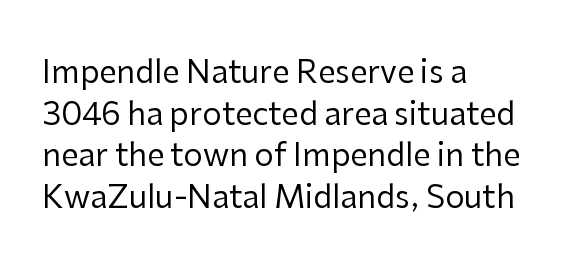
Q: Is the text bold? A: No.
Q: Is the text italic (slanted)? A: No, it is upright.
Q: Is the typeface a serif or a sans-serif typeface? A: Sans-serif.
Q: Is the text underlined? A: No.
Q: How is the paragraph aligned? A: Left-aligned.
Q: Is the spacing between letters normal or unusually wide? A: Normal.
Q: Is the spacing between lines tight, normal or loose? A: Normal.
Q: Width (condensed, normal, or wide)? A: Normal.
Q: Stroke contrast? A: Low.
Q: x-height? A: Medium.
Q: Monospaced? A: No.
